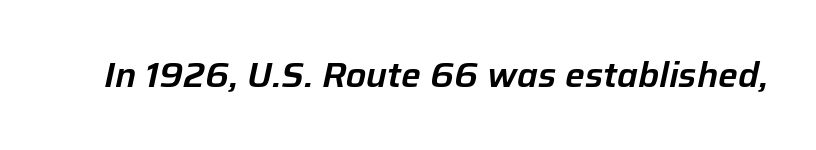
Q: Is the text italic (slanted)? A: Yes, it leans right by about 12 degrees.
Q: Is the text underlined? A: No.
Q: Is the spacing between letters normal or unusually wide? A: Normal.
Q: Width (condensed, normal, or wide)? A: Normal.
Q: Stroke contrast? A: Low.
Q: x-height? A: Medium.
Q: Monospaced? A: No.
